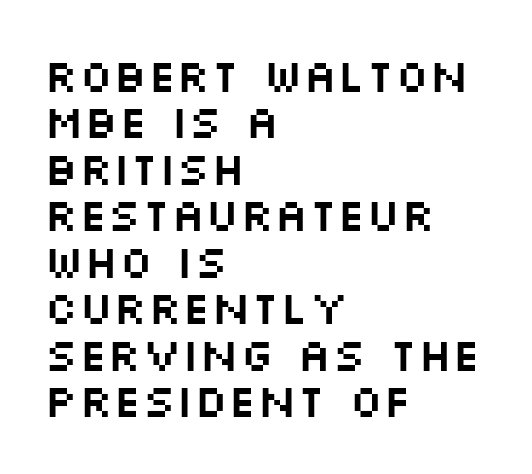
The image shows 46 px wide sans-serif type, upright; set left-aligned, tight line spacing (1.01x), normal letter spacing, not underlined; medium stroke contrast and a large x-height.
